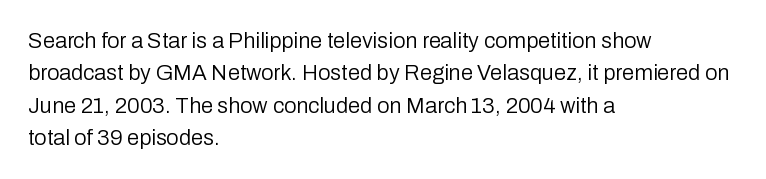
Q: Is the text bold? A: No.
Q: Is the text italic (slanted)? A: No, it is upright.
Q: Is the text underlined? A: No.
Q: How is the paragraph aligned? A: Left-aligned.
Q: Is the spacing between letters normal or unusually wide? A: Normal.
Q: Is the spacing between lines tight, normal or loose? A: Normal.
